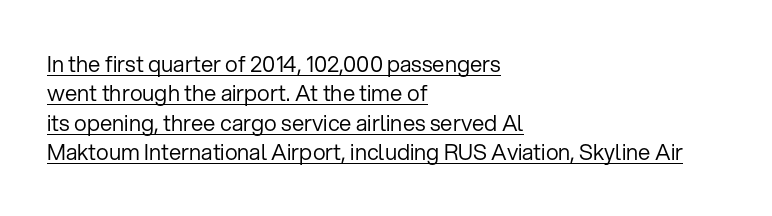
{"italic": "no", "bold": "no", "underline": "yes", "align": "left", "line_spacing": "normal", "line_spacing_ratio": 1.34, "letter_spacing": "normal", "letter_spacing_em": 0.0, "glyph_px": 22}
